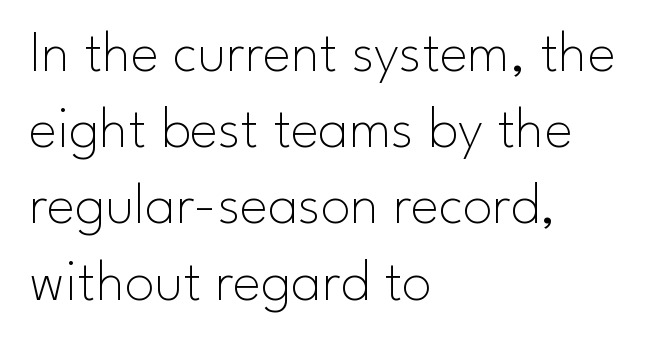
{"serif": "no", "italic": "no", "bold": "no", "weight": "thin", "width": "normal", "stroke_contrast": "low", "x_height": "small", "monospaced": "no", "underline": "no", "align": "left", "line_spacing": "normal", "line_spacing_ratio": 1.27, "letter_spacing": "normal", "letter_spacing_em": 0.0, "glyph_px": 60}
